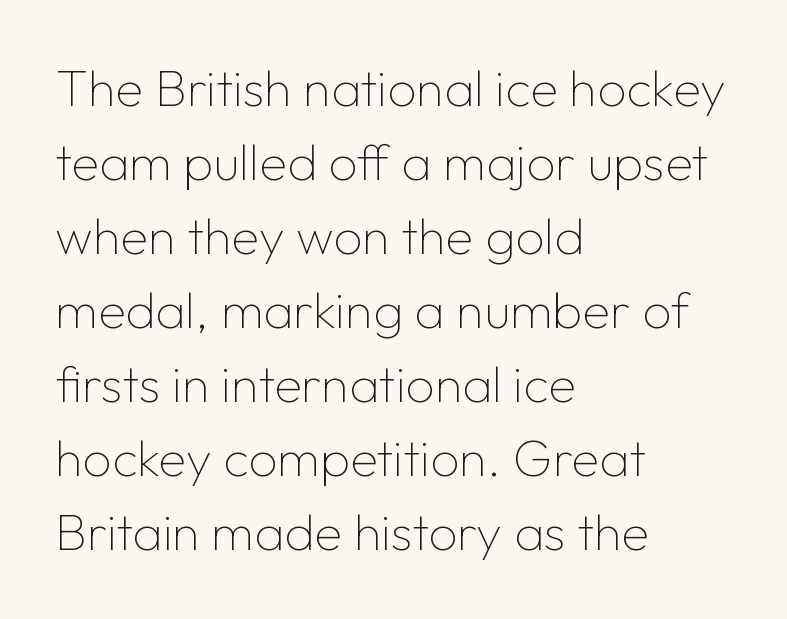
The image shows 51 px thin sans-serif type, upright; set left-aligned, normal line spacing (1.45x), normal letter spacing, not underlined; low stroke contrast and a medium x-height.
